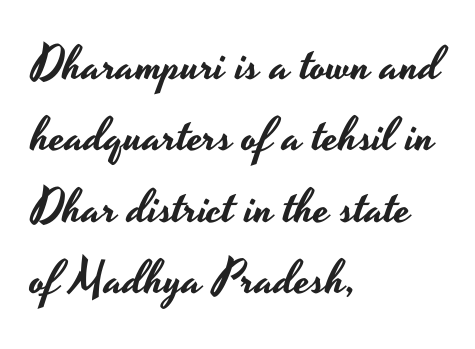
The image shows 47 px wide sans-serif type; set left-aligned, normal line spacing (1.52x), normal letter spacing, not underlined; low stroke contrast and a small x-height.
